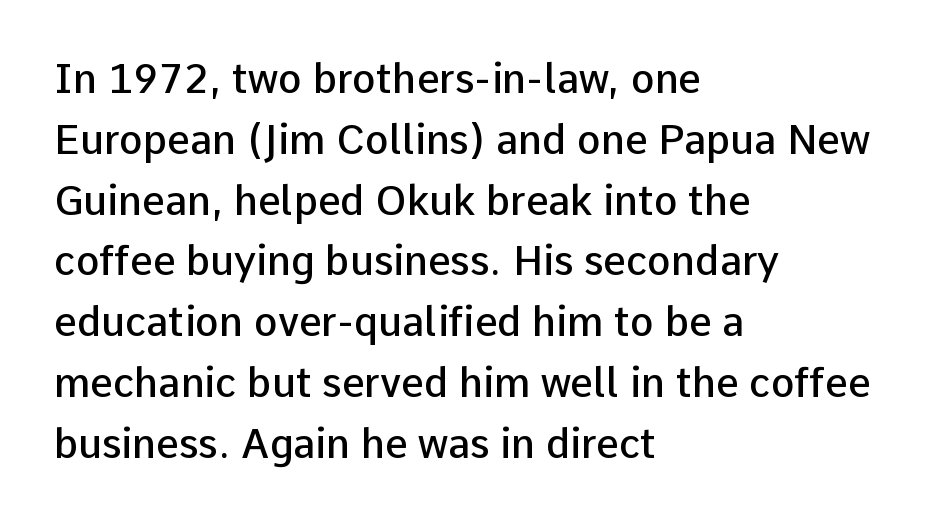
The gaps between neighbouring characters are ordinary and unremarkable. The paragraph has a hard left edge and a soft right edge. The glyphs are unaccompanied by any horizontal stroke below them. The rendering shows plain stroke endings on the letterforms — a sans-serif design.
